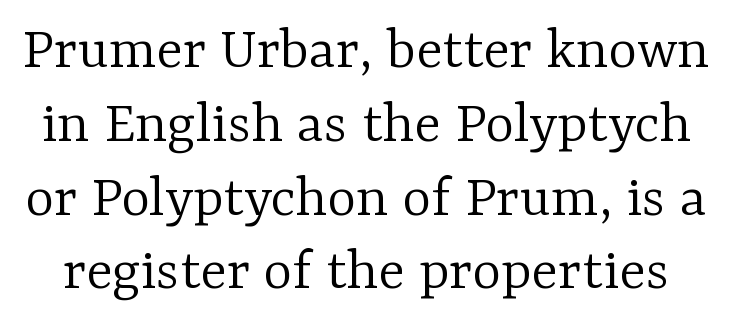
Q: Is the text bold? A: No.
Q: Is the text italic (slanted)? A: No, it is upright.
Q: Is the typeface a serif or a sans-serif typeface? A: Serif.
Q: Is the text underlined? A: No.
Q: Is the spacing between letters normal or unusually wide? A: Normal.
Q: Width (condensed, normal, or wide)? A: Normal.
Q: Stroke contrast? A: Low.
Q: x-height? A: Medium.
Q: Monospaced? A: No.
